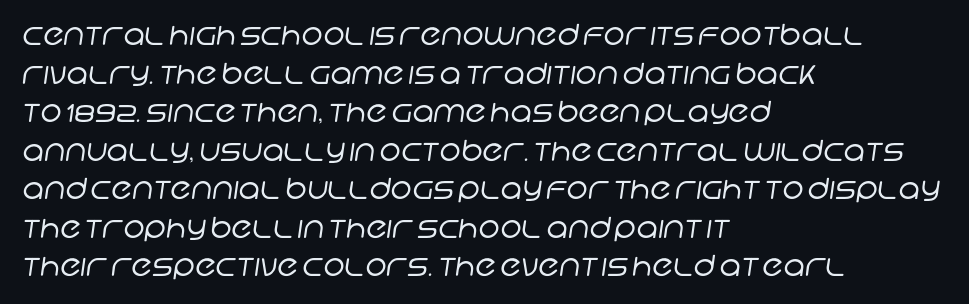
The image shows 29 px regular-weight sans-serif type; set left-aligned, normal line spacing (1.33x), normal letter spacing, not underlined; low stroke contrast and a large x-height.
